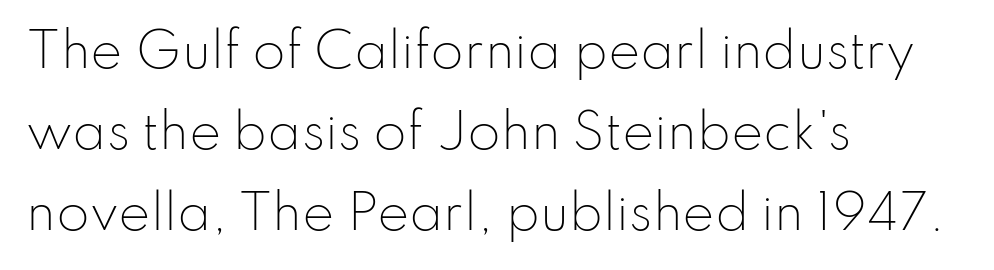
Regarding serifs, this sample does without them. The type sits square on the baseline with zero lean. Has an underline been added? It has not. This sample uses plain, unmodified letter spacing. Caption: multi-line text, flush left, ragged right. This is not heavy type; no bold has been used.
